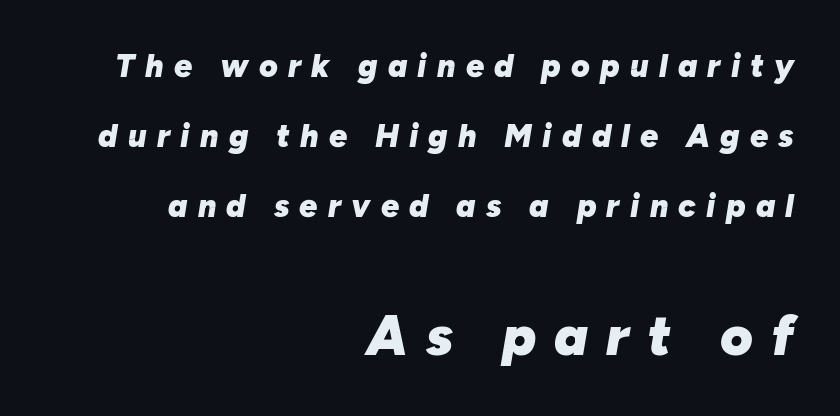
The image shows 56 px heavy type, italic (leaning right); set right-aligned, loose line spacing (2.19x), unusually wide letter spacing (+0.32 em), not underlined; the second (bottom) block is 1.75x larger; low stroke contrast and a medium x-height.
